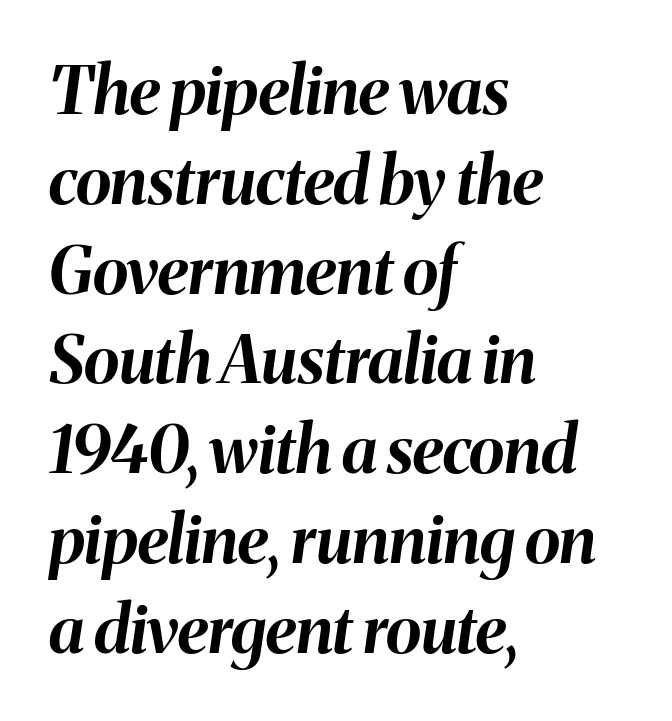
Underline: absent. The letters are slanted; this is an italic face. Each word holds together tightly as a unit, with standard inter-letter gaps. Looks like regular typesetting: each glyph gets only the width it needs. Look at the stroke-to-counter ratio: heavy, a bold.
